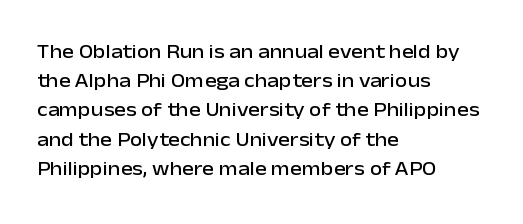
Q: Is the text italic (slanted)? A: No, it is upright.
Q: Is the text underlined? A: No.
Q: How is the paragraph aligned? A: Left-aligned.
Q: Is the spacing between letters normal or unusually wide? A: Normal.
Q: Is the spacing between lines tight, normal or loose? A: Normal.
